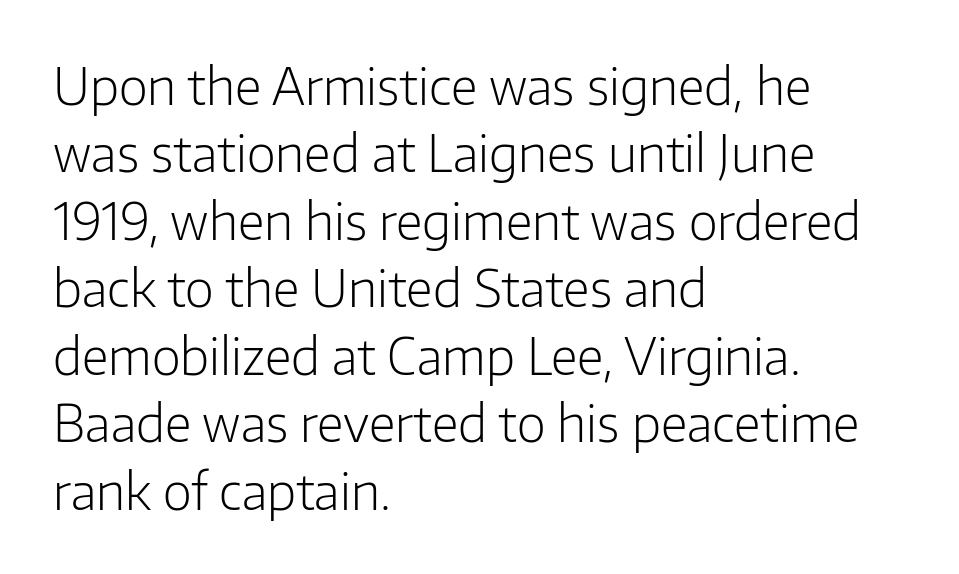
{"serif": "no", "italic": "no", "bold": "no", "weight": "light", "width": "normal", "stroke_contrast": "low", "x_height": "medium", "monospaced": "no", "underline": "no", "align": "left", "line_spacing": "normal", "line_spacing_ratio": 1.35, "letter_spacing": "normal", "letter_spacing_em": 0.0, "glyph_px": 50}
